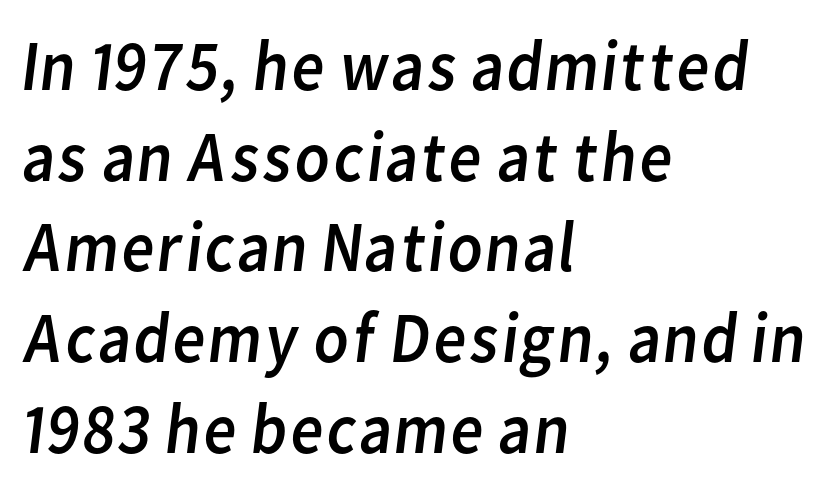
Is the letter spacing exaggerated? No — it looks like the ordinary default. Students, observe: this is what conventionally led text looks like. Varying glyph widths throughout — classic text-font behaviour. One-word summary of the alignment: left.
